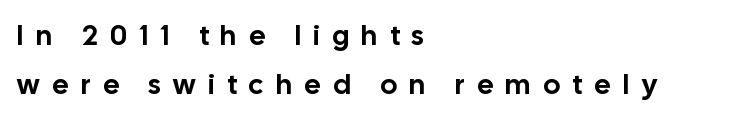
{"serif": "no", "italic": "no", "width": "normal", "stroke_contrast": "low", "x_height": "medium", "monospaced": "no", "underline": "no", "align": "left", "line_spacing_ratio": 1.74, "letter_spacing": "wide", "letter_spacing_em": 0.45, "glyph_px": 28}
